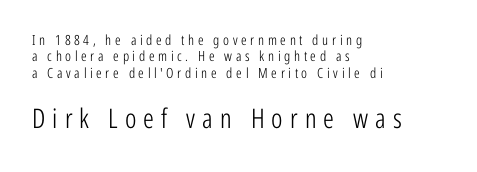
The image shows 27 px text type, upright; set left-aligned, line spacing 1.17x, unusually wide letter spacing (+0.26 em), not underlined; the second (bottom) block is 1.93x larger.
